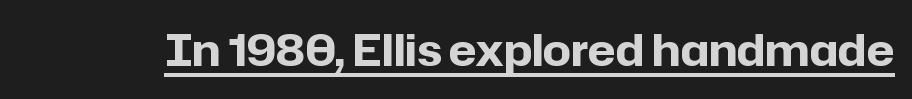
The specimen includes a rule beneath the text block's lines. This sample has the flowing, uneven cadence of proportional lettering. This is sans-serif lettering, the kind often seen on screens and signage. Ordinary non-slanted type is in use. Characters follow at the spacing the type designer built in. Weight: bold.
